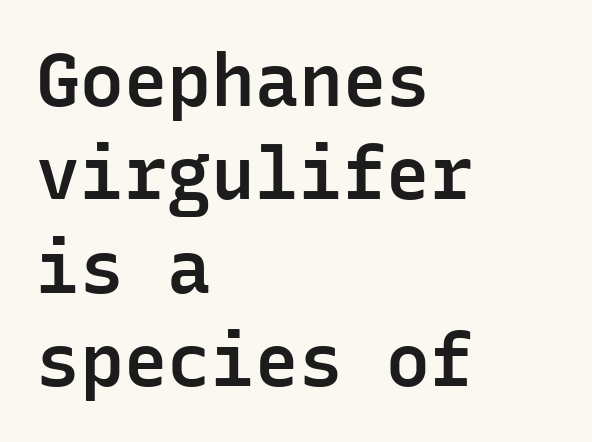
{"serif": "no", "italic": "no", "bold": "semi", "weight": "semibold", "width": "normal", "stroke_contrast": "low", "x_height": "medium", "monospaced": "yes", "underline": "no", "align": "left", "line_spacing": "normal", "line_spacing_ratio": 1.28, "letter_spacing": "normal", "letter_spacing_em": 0.0, "glyph_px": 73}
